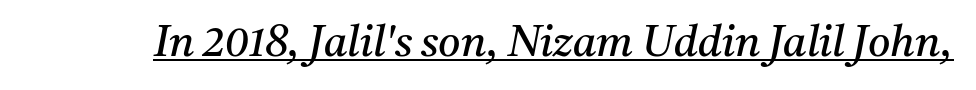
Q: Is the text bold? A: No.
Q: Is the text italic (slanted)? A: Yes, it leans right by about 11 degrees.
Q: Is the typeface a serif or a sans-serif typeface? A: Serif.
Q: Is the text underlined? A: Yes.
Q: Is the spacing between letters normal or unusually wide? A: Normal.
Q: Width (condensed, normal, or wide)? A: Normal.
Q: Stroke contrast? A: Medium.
Q: x-height? A: Medium.
Q: Monospaced? A: No.
